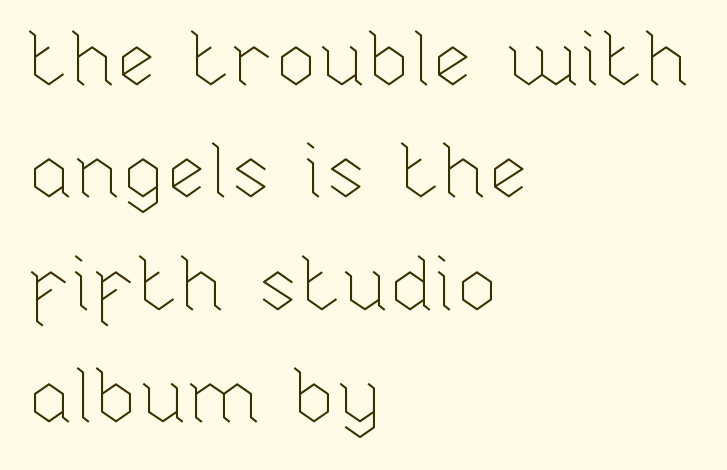
The image shows 77 px thin type, upright; set left-aligned, normal line spacing (1.46x), normal letter spacing, not underlined; low stroke contrast and a medium x-height.
